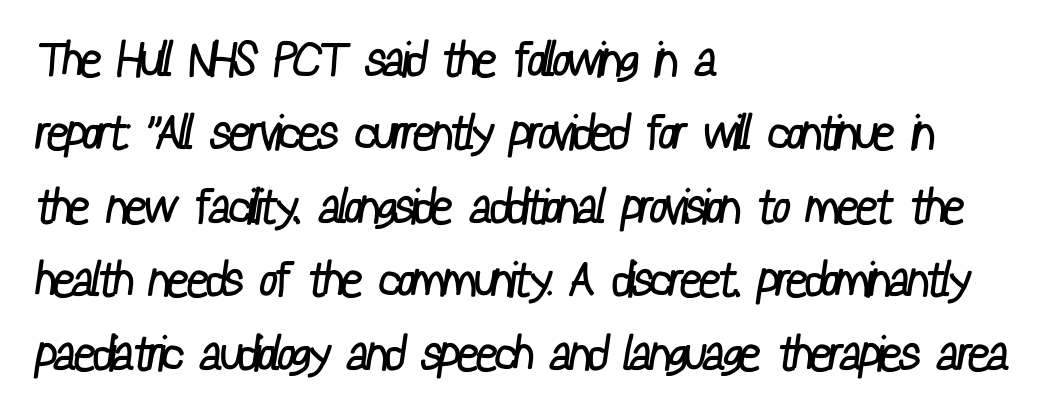
The image shows 48 px regular-weight, condensed sans-serif type; set left-aligned, normal line spacing (1.53x), normal letter spacing, not underlined; low stroke contrast and a medium x-height.
